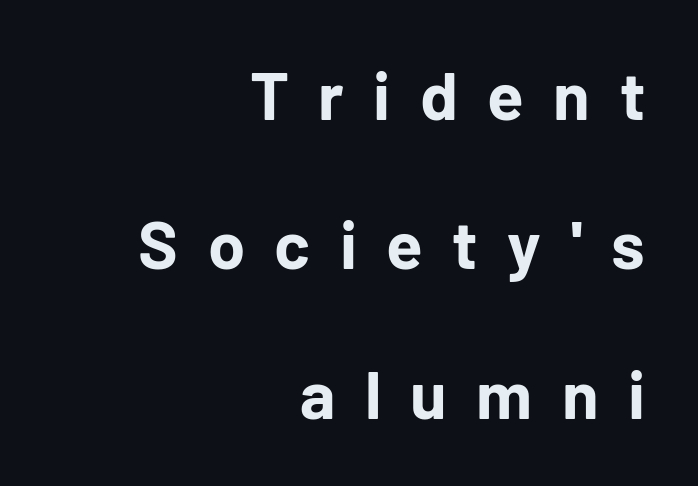
Every letter is thick-stroked: bold, no question. The axis of the letterforms is exactly vertical. Where is the straight margin? On the right. Is this a sans? Yes — the strokes have no serifs. How would I describe the line gaps? Wide and relaxed. Underlining? Definitely not there.
